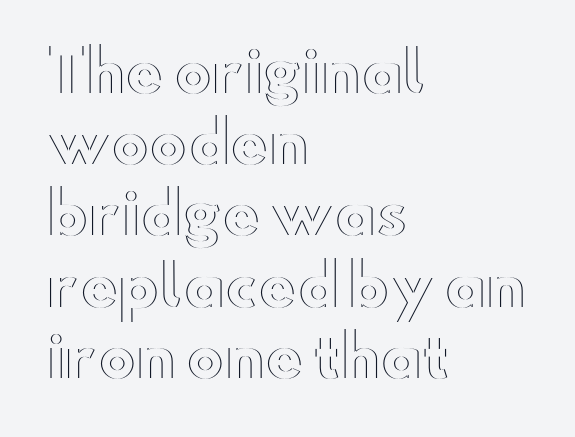
Quick note: underline off. Rows of type keep a routine distance in the vertical direction. Looks like regular typesetting: each glyph gets only the width it needs. A student would call this left alignment; a typographer would say flush left, rag right. The letters stand upright; this is a roman face.
